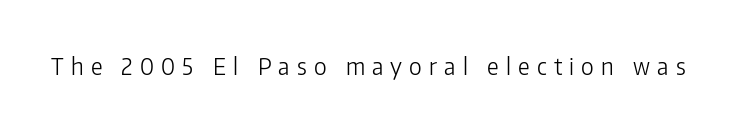
Q: Is the text bold? A: No.
Q: Is the text italic (slanted)? A: No, it is upright.
Q: Is the text underlined? A: No.
Q: Is the spacing between letters normal or unusually wide? A: Unusually wide.
